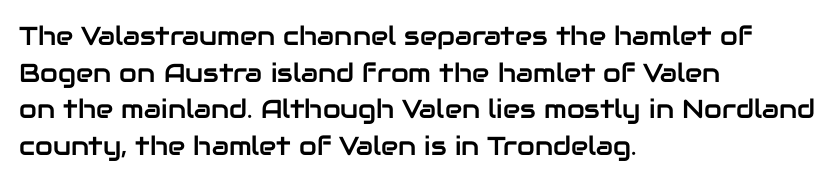
Here the glyphs are tracked normally, forming tight word shapes. Upright lettering throughout. Underline: absent. The lines are quadded left.
